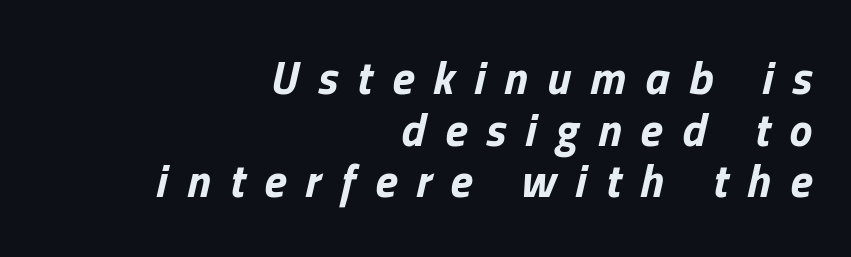
The image shows 46 px bold type, italic (leaning right); set right-aligned, tight line spacing (1.12x), unusually wide letter spacing (+0.42 em), not underlined; low stroke contrast and a medium x-height.
